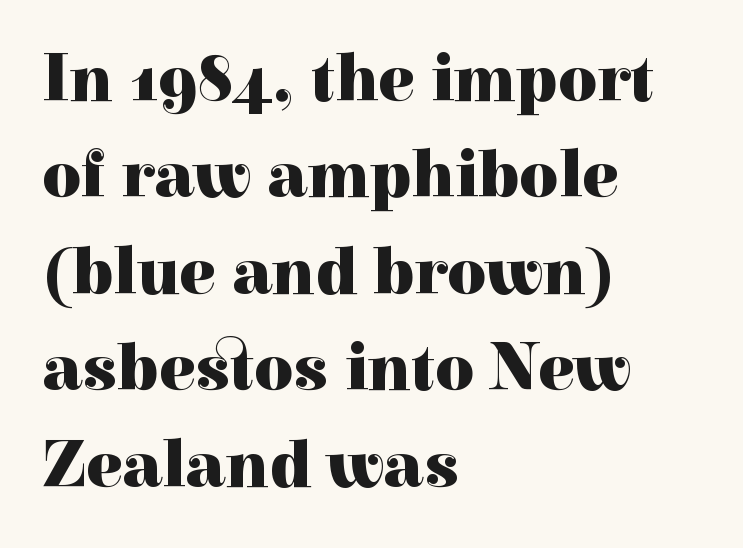
The image shows 67 px heavy serif type, upright; set left-aligned, normal line spacing (1.44x), normal letter spacing, not underlined; a medium x-height.
